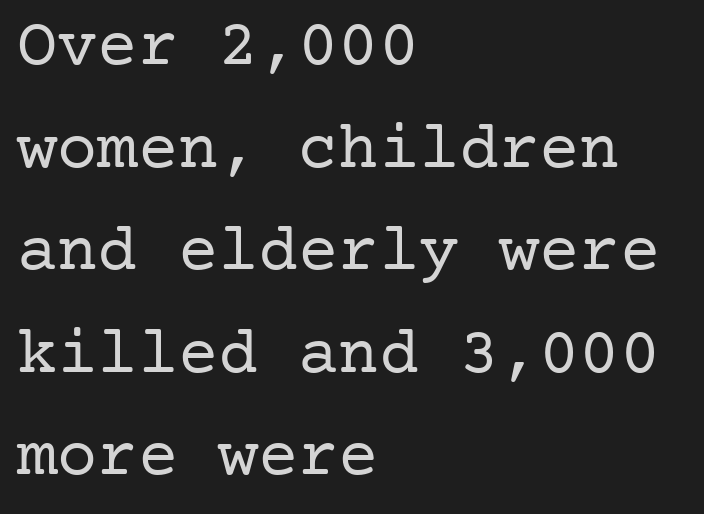
Q: Is the text bold? A: No.
Q: Is the text italic (slanted)? A: No, it is upright.
Q: Is the typeface a serif or a sans-serif typeface? A: Serif.
Q: Is the text underlined? A: No.
Q: How is the paragraph aligned? A: Left-aligned.
Q: Is the spacing between letters normal or unusually wide? A: Normal.
Q: Is the spacing between lines tight, normal or loose? A: Normal.
Q: Width (condensed, normal, or wide)? A: Normal.
Q: Stroke contrast? A: Low.
Q: x-height? A: Medium.
